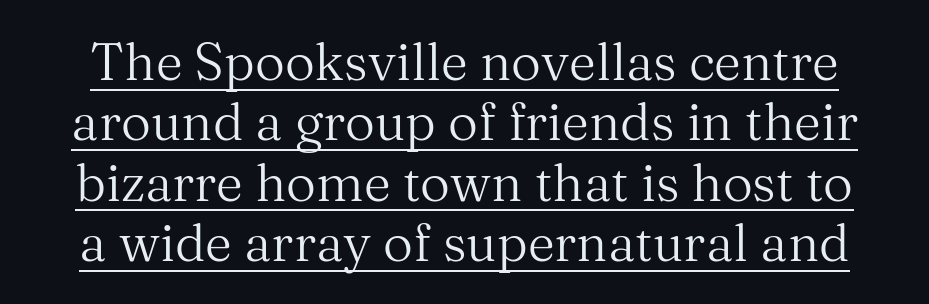
Q: Is the text bold? A: No.
Q: Is the text italic (slanted)? A: No, it is upright.
Q: Is the typeface a serif or a sans-serif typeface? A: Serif.
Q: Is the text underlined? A: Yes.
Q: Is the spacing between letters normal or unusually wide? A: Normal.
Q: Width (condensed, normal, or wide)? A: Normal.
Q: Stroke contrast? A: Medium.
Q: x-height? A: Medium.
Q: Monospaced? A: No.
